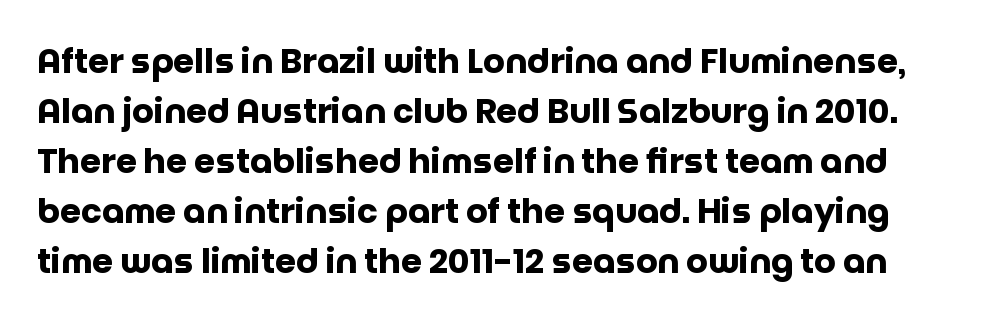
The font's upright variant was chosen for this text. Weight check: bold — yes, fully. Nope, no serifs anywhere on these letters. Quick note: underline off. The type is set solid horizontally, with unmodified tracking. The passage shown is typed in a proportional face where columns would drift.
